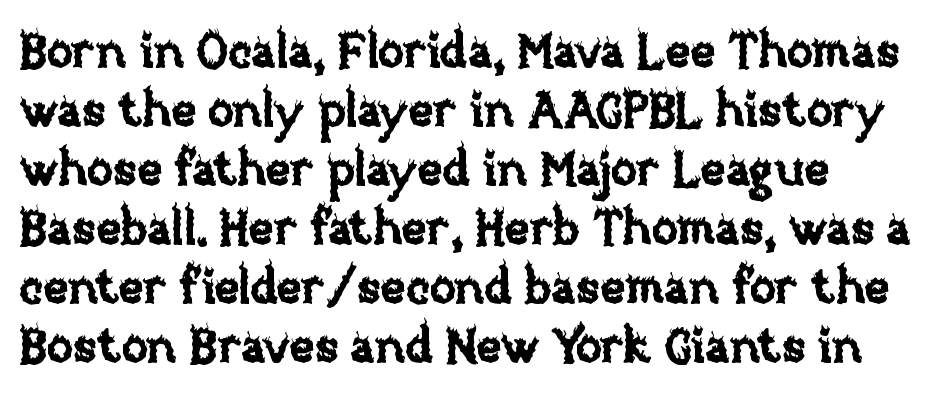
The image shows 48 px text type, upright; set left-aligned, line spacing 1.23x, normal letter spacing, not underlined; low stroke contrast and a large x-height.
